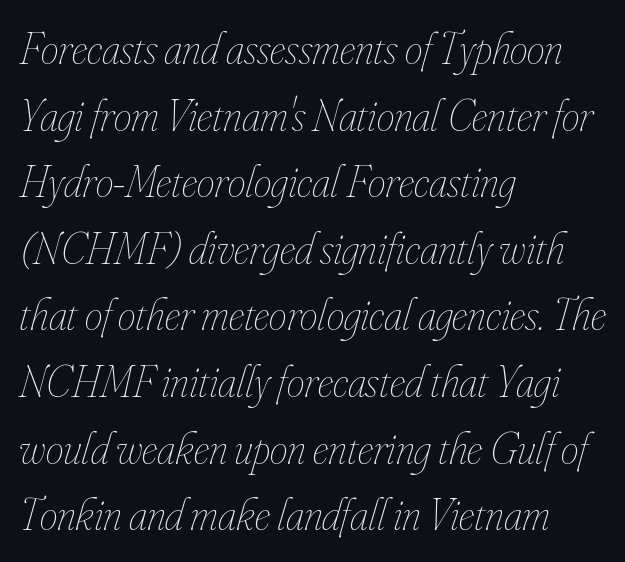
The setting favours the left margin, as ordinary paragraphs usually do. Nobody touched the tracking dial on this one. One glance says typical: line gaps are just what's usual. The face looks like a standard text weight, possibly lighter. This is oblique type, the kind used for emphasis or titles.
